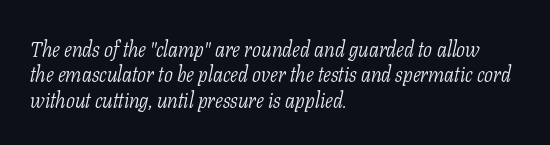
The tracking reads as untouched default to a designer's eye. Line starts are locked; line ends wander. The specimen reads as italic at a glance. Weight class: somewhere from thin through regular. Words float on clear page, feet unadorned.
